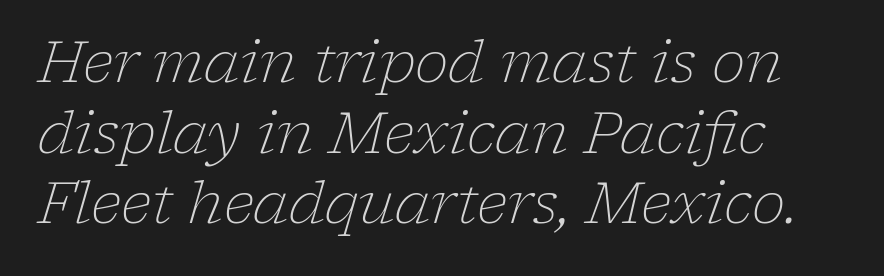
Q: Is the text bold? A: No.
Q: Is the text italic (slanted)? A: Yes, it leans right by about 17 degrees.
Q: Is the typeface a serif or a sans-serif typeface? A: Serif.
Q: Is the text underlined? A: No.
Q: Is the spacing between letters normal or unusually wide? A: Normal.
Q: Width (condensed, normal, or wide)? A: Normal.
Q: Stroke contrast? A: Low.
Q: x-height? A: Medium.
Q: Monospaced? A: No.
